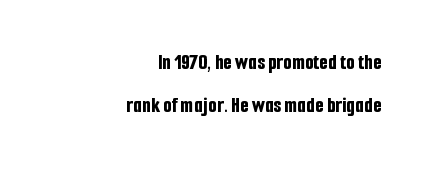
{"italic": "no", "bold": "yes", "underline": "no", "align": "right", "line_spacing": "loose", "line_spacing_ratio": 1.97, "letter_spacing": "normal", "letter_spacing_em": 0.0, "glyph_px": 22}
